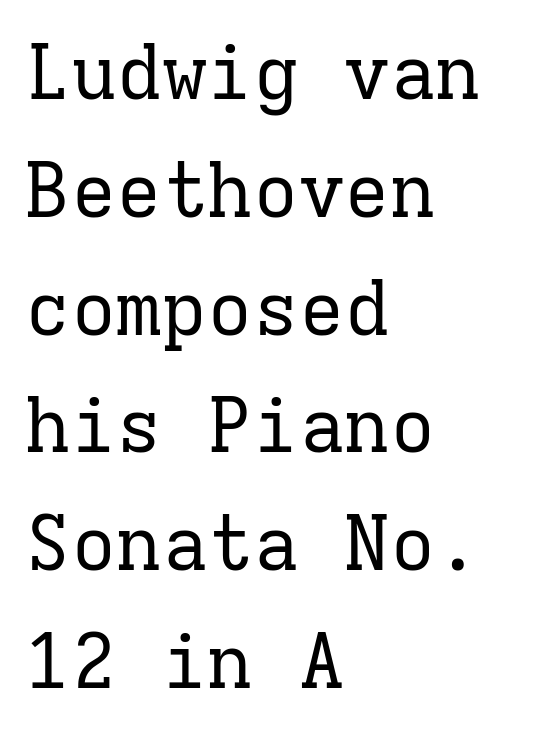
Q: Is the text bold? A: No.
Q: Is the text italic (slanted)? A: No, it is upright.
Q: Is the typeface a serif or a sans-serif typeface? A: Serif.
Q: Is the text underlined? A: No.
Q: How is the paragraph aligned? A: Left-aligned.
Q: Is the spacing between letters normal or unusually wide? A: Normal.
Q: Is the spacing between lines tight, normal or loose? A: Normal.
Q: Width (condensed, normal, or wide)? A: Normal.
Q: Stroke contrast? A: Low.
Q: x-height? A: Medium.
Q: Monospaced? A: Yes.
